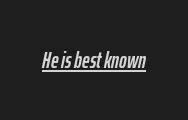
{"italic": "yes", "lean": "right", "slant_degrees": 12, "underline": "yes", "letter_spacing": "normal", "letter_spacing_em": 0.0, "glyph_px": 23}
